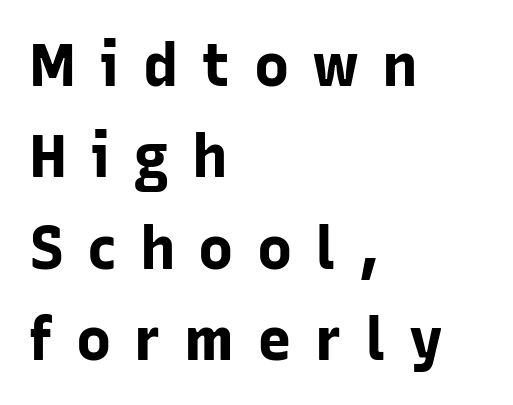
{"serif": "no", "italic": "no", "bold": "yes", "weight": "bold", "width": "normal", "stroke_contrast": "low", "x_height": "medium", "monospaced": "no", "underline": "no", "align": "left", "line_spacing": "normal", "line_spacing_ratio": 1.55, "letter_spacing": "wide", "letter_spacing_em": 0.39, "glyph_px": 59}
